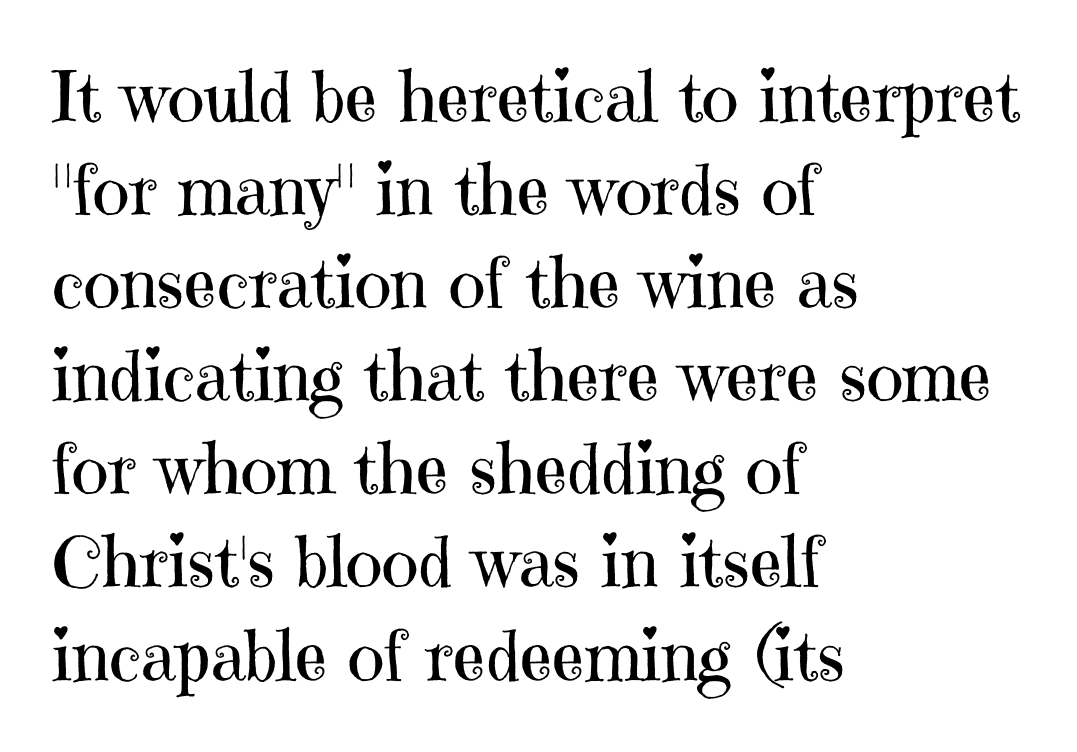
The image shows 70 px regular-weight serif type, upright; set left-aligned, normal line spacing (1.33x), normal letter spacing, not underlined; high stroke contrast and a medium x-height.
